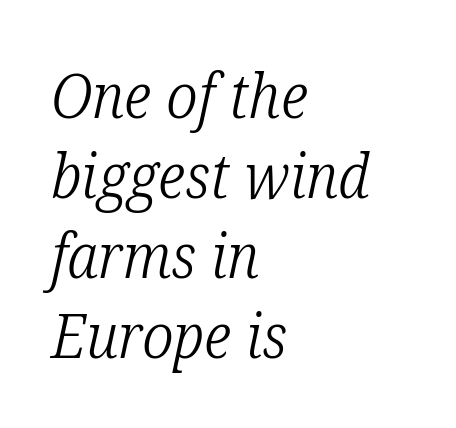
{"serif": "yes", "italic": "yes", "lean": "right", "slant_degrees": 12, "bold": "no", "weight": "light", "width": "condensed", "stroke_contrast": "low", "x_height": "medium", "monospaced": "no", "underline": "no", "align": "left", "line_spacing": "normal", "line_spacing_ratio": 1.29, "letter_spacing": "normal", "letter_spacing_em": 0.0, "glyph_px": 62}
